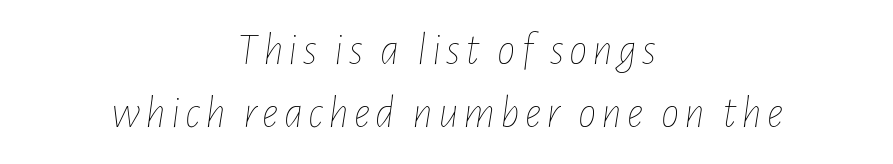
{"italic": "yes", "lean": "right", "slant_degrees": 7, "bold": "no", "weight": "thin", "width": "condensed", "stroke_contrast": "low", "x_height": "medium", "monospaced": "no", "underline": "no", "align": "center", "line_spacing": "normal", "line_spacing_ratio": 1.36, "glyph_px": 46}
